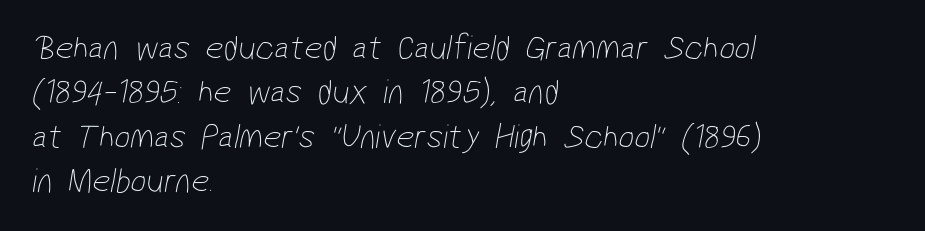
Q: Is the text bold? A: No.
Q: Is the typeface a serif or a sans-serif typeface? A: Sans-serif.
Q: Is the text underlined? A: No.
Q: How is the paragraph aligned? A: Left-aligned.
Q: Is the spacing between letters normal or unusually wide? A: Normal.
Q: Is the spacing between lines tight, normal or loose? A: Normal.
Q: Width (condensed, normal, or wide)? A: Condensed.
Q: Stroke contrast? A: Low.
Q: x-height? A: Medium.
Q: Monospaced? A: No.
